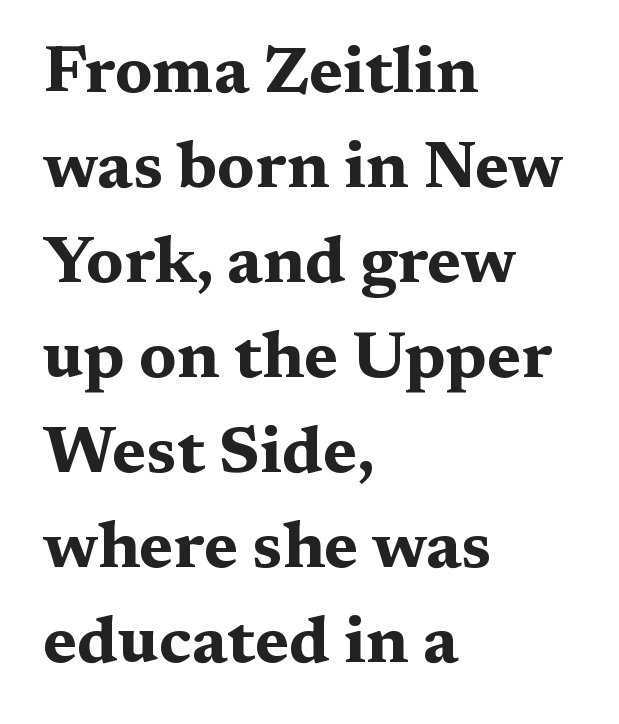
Is the type bold? Yes — the strokes are clearly thick and heavy. Posture: straight, roman, zero tilt. The line-height multiplier appears to be the usual default. Typeset ragged right — the left edge is the straight one.
